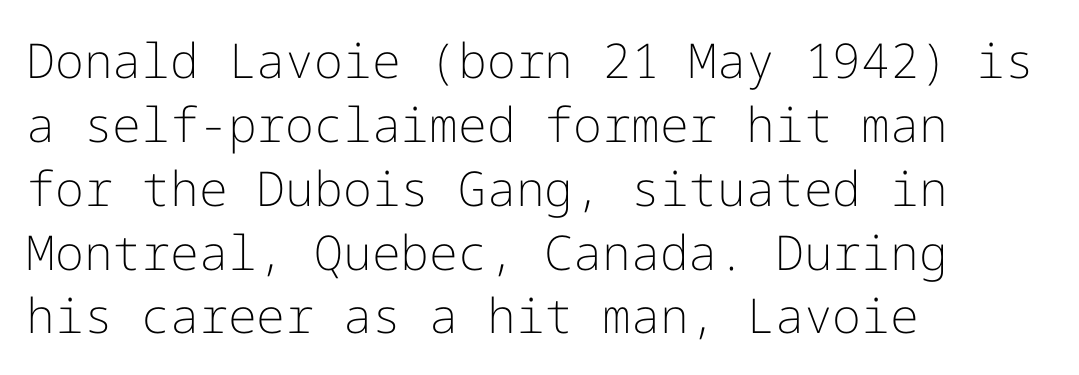
Q: Is the text bold? A: No.
Q: Is the text italic (slanted)? A: No, it is upright.
Q: Is the typeface a serif or a sans-serif typeface? A: Sans-serif.
Q: Is the text underlined? A: No.
Q: How is the paragraph aligned? A: Left-aligned.
Q: Is the spacing between letters normal or unusually wide? A: Normal.
Q: Is the spacing between lines tight, normal or loose? A: Normal.
Q: Width (condensed, normal, or wide)? A: Normal.
Q: Stroke contrast? A: Low.
Q: x-height? A: Medium.
